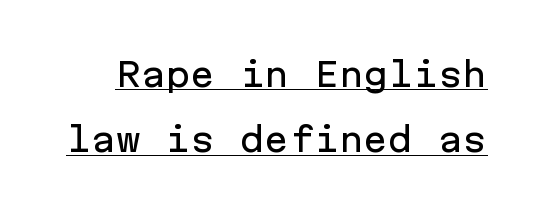
Q: Is the text italic (slanted)? A: No, it is upright.
Q: Is the typeface a serif or a sans-serif typeface? A: Sans-serif.
Q: Is the text underlined? A: Yes.
Q: Is the spacing between letters normal or unusually wide? A: Normal.
Q: Is the spacing between lines tight, normal or loose? A: Loose.
Q: Width (condensed, normal, or wide)? A: Normal.
Q: Stroke contrast? A: Low.
Q: x-height? A: Medium.
Q: Monospaced? A: Yes.
